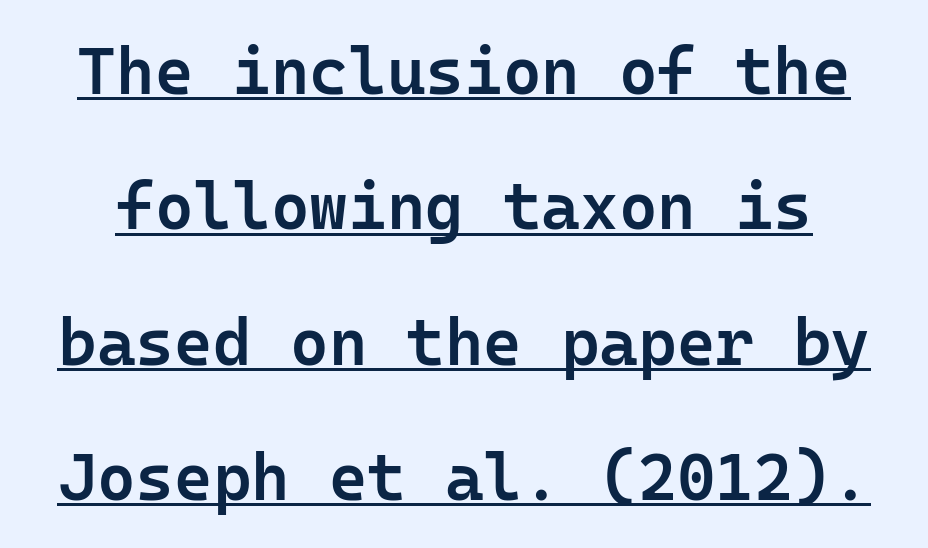
The image shows 66 px semibold sans-serif type, upright, monospaced; set loose line spacing (2.05x), normal letter spacing, underlined; low stroke contrast and a medium x-height.
